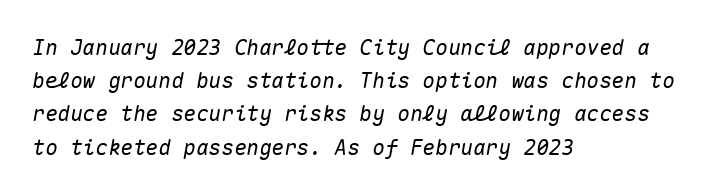
There's an unmistakable incline to the writing here. The strip under each line holds only bare page. One glance says typical: line gaps are just what's usual. Nothing unusual about the tracking: characters are spaced as the font intends. A classic flush-left, rag-right setting is used for this passage.
